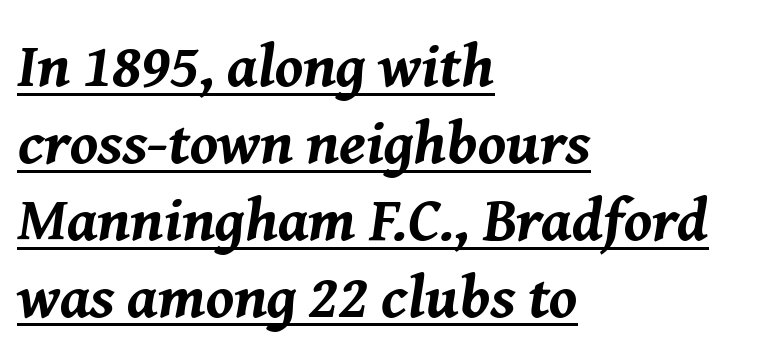
Q: Is the text bold? A: Yes.
Q: Is the text italic (slanted)? A: Yes, it leans right by about 8 degrees.
Q: Is the text underlined? A: Yes.
Q: How is the paragraph aligned? A: Left-aligned.
Q: Is the spacing between letters normal or unusually wide? A: Normal.
Q: Width (condensed, normal, or wide)? A: Normal.
Q: Stroke contrast? A: Medium.
Q: x-height? A: Medium.
Q: Monospaced? A: No.
